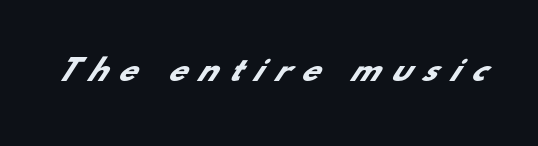
Q: Is the text bold? A: Yes.
Q: Is the typeface a serif or a sans-serif typeface? A: Sans-serif.
Q: Is the text underlined? A: No.
Q: Is the spacing between letters normal or unusually wide? A: Unusually wide.
Q: Width (condensed, normal, or wide)? A: Normal.
Q: Stroke contrast? A: Low.
Q: x-height? A: Small.
Q: Monospaced? A: No.
